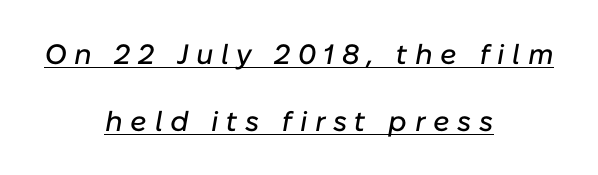
Q: Is the text italic (slanted)? A: Yes, it leans right by about 10 degrees.
Q: Is the text underlined? A: Yes.
Q: How is the paragraph aligned? A: Centered.
Q: Is the spacing between letters normal or unusually wide? A: Unusually wide.
Q: Is the spacing between lines tight, normal or loose? A: Loose.
Q: Width (condensed, normal, or wide)? A: Normal.
Q: Stroke contrast? A: Low.
Q: x-height? A: Medium.
Q: Monospaced? A: No.
